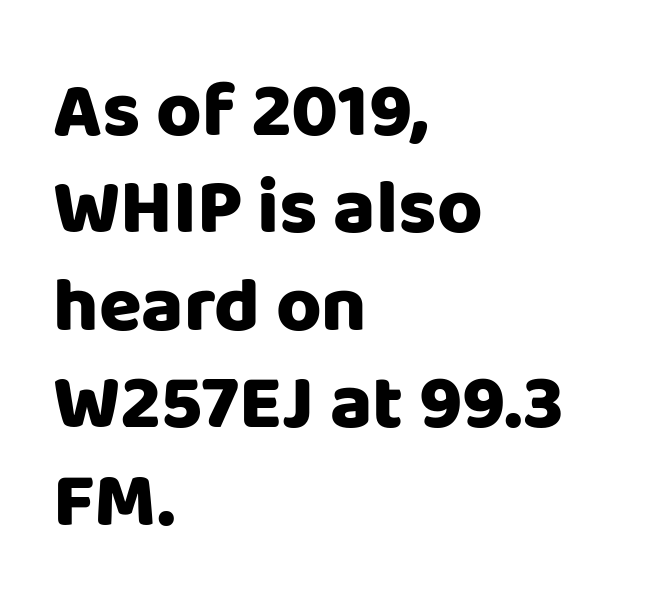
Q: Is the text bold? A: Yes.
Q: Is the text italic (slanted)? A: No, it is upright.
Q: Is the typeface a serif or a sans-serif typeface? A: Sans-serif.
Q: Is the text underlined? A: No.
Q: How is the paragraph aligned? A: Left-aligned.
Q: Is the spacing between letters normal or unusually wide? A: Normal.
Q: Is the spacing between lines tight, normal or loose? A: Normal.
Q: Width (condensed, normal, or wide)? A: Normal.
Q: Stroke contrast? A: Low.
Q: x-height? A: Large.
Q: Monospaced? A: No.
